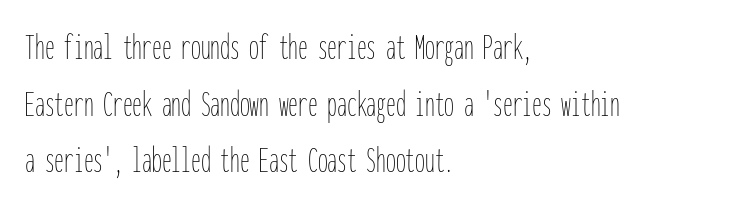
{"italic": "no", "bold": "no", "weight": "thin", "width": "condensed", "stroke_contrast": "low", "x_height": "medium", "monospaced": "yes", "underline": "no", "align": "left", "line_spacing": "normal", "line_spacing_ratio": 1.45, "letter_spacing": "normal", "letter_spacing_em": 0.0, "glyph_px": 39}
